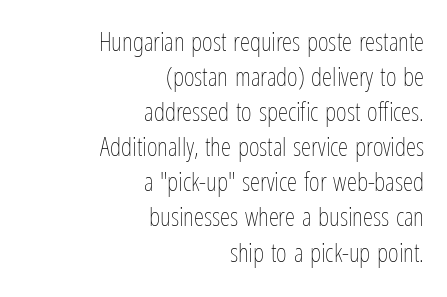
The image shows 26 px text type, upright; set right-aligned, normal line spacing (1.35x), normal letter spacing, not underlined.
